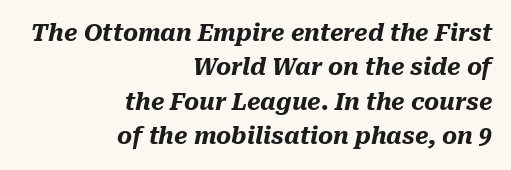
The image shows 23 px bold type, italic (leaning right); set right-aligned, normal line spacing (1.5x), normal letter spacing, not underlined.
